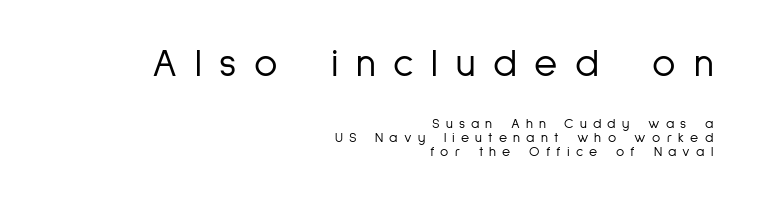
{"serif": "no", "italic": "no", "bold": "no", "weight": "light", "width": "condensed", "stroke_contrast": "low", "x_height": "medium", "monospaced": "no", "underline": "no", "align": "right", "line_spacing": "tight", "line_spacing_ratio": 1.0, "letter_spacing": "wide", "letter_spacing_em": 0.44, "larger_block": "first", "size_ratio": 2.86, "glyph_px": 40}
